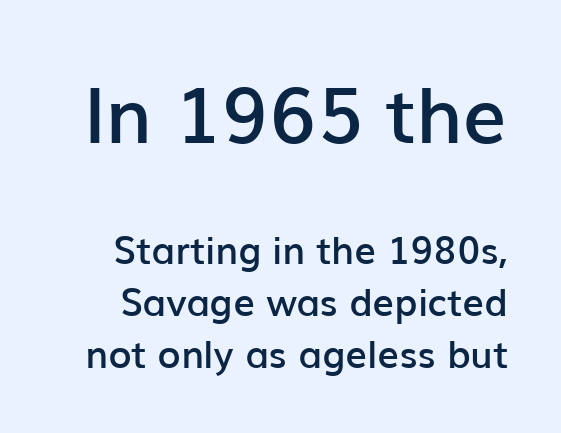
Posture: upright roman. These lines are composed in type without serifs. The rendering shrinks the type as you move from the upper chunk to the lower. The rendering uses natural spacing where letterforms have individual widths. Set as a demibold, roughly 600 on the weight scale. Bare-footed words on every line.
